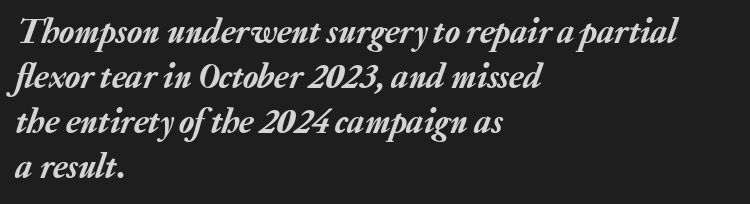
Whoever set this chose a conventional vertical rhythm. Italic: yes, the glyphs are oblique. Think of a printed novel: that variable character pitch is what you see here. You could call the tracking neutral — neither tight nor loose. Leftover space on each line is placed entirely after the last word.
